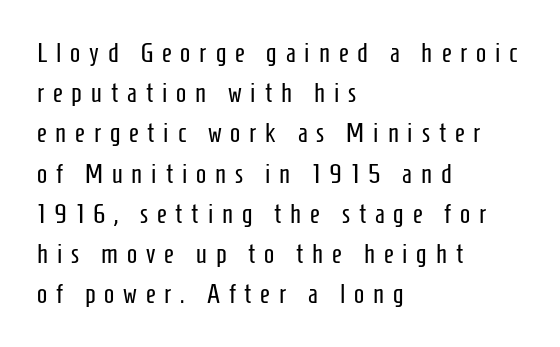
Unmarked baselines from the first word to the last. In terms of letterspacing, this is a distinctly airy, spread setting. These lines stack with their left ends in a neat column. The letterforms sit at book weight or below. Italic? Not at all — the glyphs are vertical. This sample keeps an unexceptional amount of space between lines.
